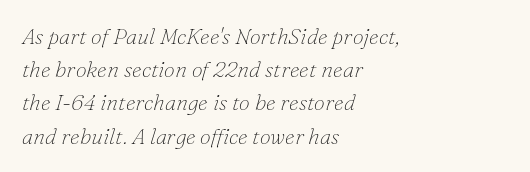
The image shows 22 px text type, italic (leaning right); set left-aligned, normal line spacing (1.51x), normal letter spacing, not underlined.
